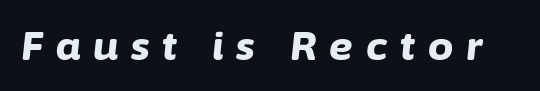
The glyphs are unaccompanied by any horizontal stroke below them. Stroke thickness is high; the sample reads as a true bold. The tracking reads as deliberately expanded to a designer's eye. Every character sits at an angle, as italics do. Looks like regular typesetting: each glyph gets only the width it needs.
